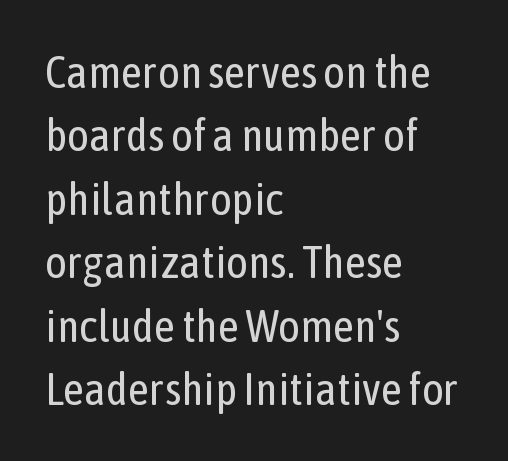
The glyphs in this specimen are sans serif. This sample is left-justified, so line endings fall wherever the words run out. If you drew a line through each stem, it would be perfectly vertical. Do the characters align in a grid? No, the font is proportional.
